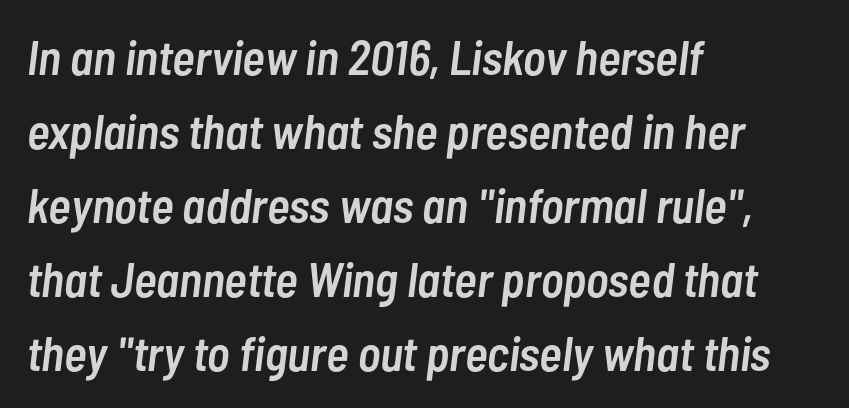
The image shows 48 px semibold, condensed type, italic (leaning right); set left-aligned, normal line spacing (1.54x), normal letter spacing, not underlined; low stroke contrast and a medium x-height.
